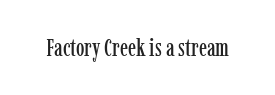
Observe the ordinary spacing: letters are neighbours, not strangers. Underline: absent. Rendered with straight, roman letterforms.
